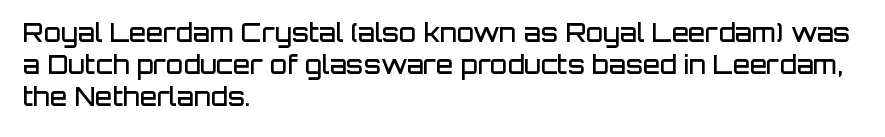
The image shows 25 px text type, upright; set left-aligned, normal line spacing (1.29x), normal letter spacing, not underlined.
